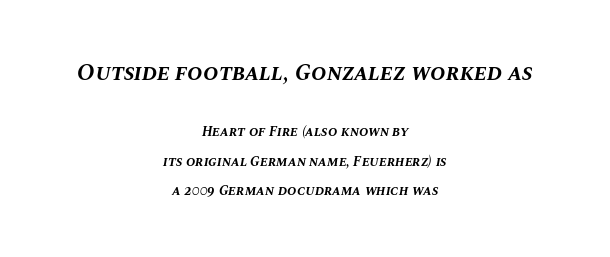
{"italic": "yes", "lean": "right", "slant_degrees": 10, "bold": "yes", "underline": "no", "align": "center", "line_spacing": "loose", "line_spacing_ratio": 2.09, "letter_spacing": "normal", "letter_spacing_em": 0.0, "larger_block": "first", "size_ratio": 1.64, "glyph_px": 23}
